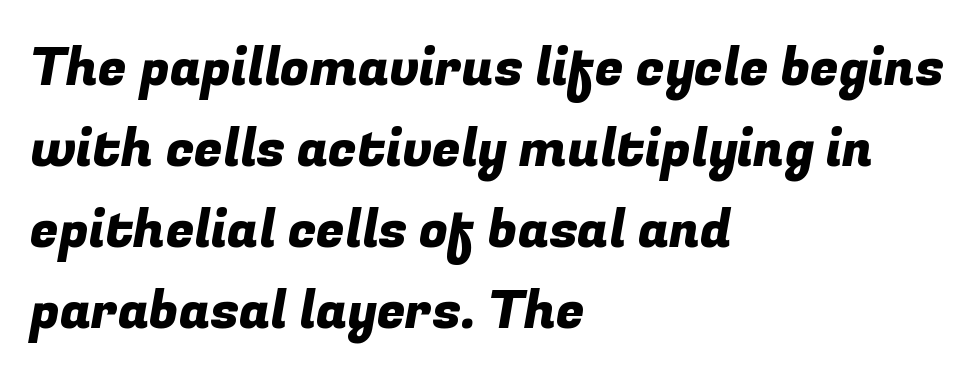
{"serif": "no", "width": "normal", "stroke_contrast": "low", "x_height": "medium", "monospaced": "no", "underline": "no", "align": "left", "line_spacing": "normal", "line_spacing_ratio": 1.56, "letter_spacing": "normal", "letter_spacing_em": 0.0, "glyph_px": 52}
